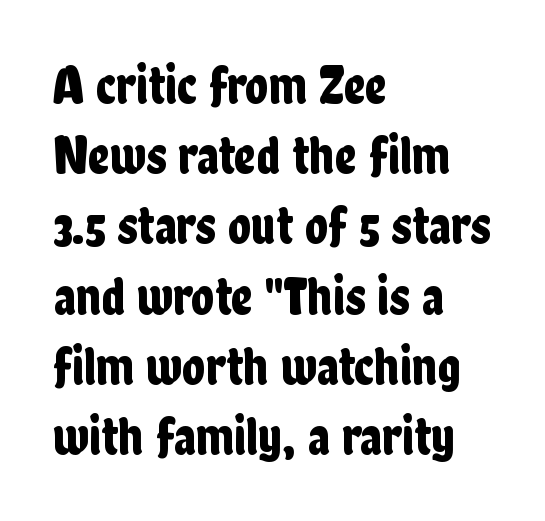
The image shows 54 px condensed sans-serif type, upright; set left-aligned, normal line spacing (1.3x), normal letter spacing, not underlined; low stroke contrast and a medium x-height.
